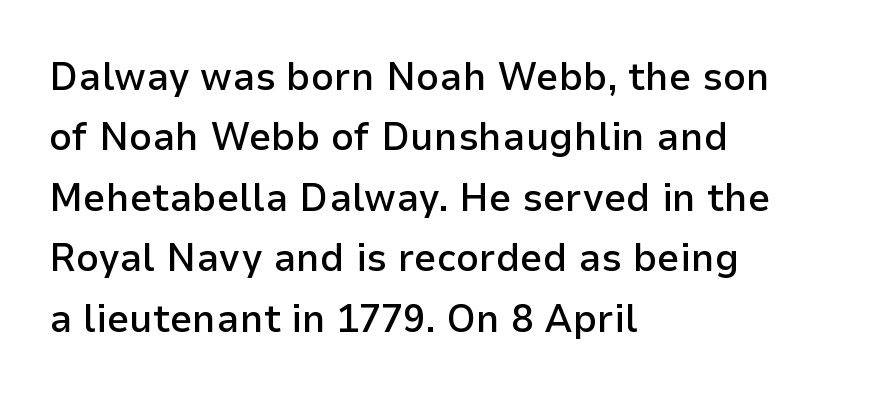
{"serif": "no", "italic": "no", "bold": "semi", "weight": "semibold", "width": "normal", "stroke_contrast": "low", "x_height": "medium", "monospaced": "no", "underline": "no", "align": "left", "line_spacing": "normal", "line_spacing_ratio": 1.51, "letter_spacing": "normal", "letter_spacing_em": 0.0, "glyph_px": 40}
